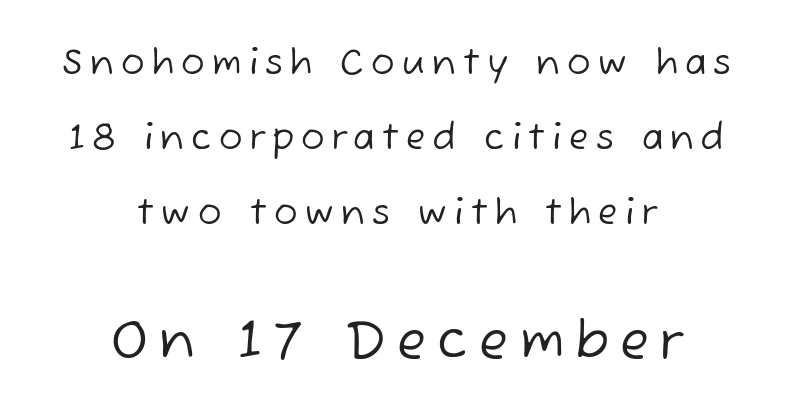
The passage shown stacks its lines with a broad gap. The space beneath each line is pristine and unruled. The passage shown begins with its smaller block and ends with its larger one. Does extra space separate the letters? Yes, quite a lot of it. The passage is arranged like a title page — every line centered. Classification — sans serif.
